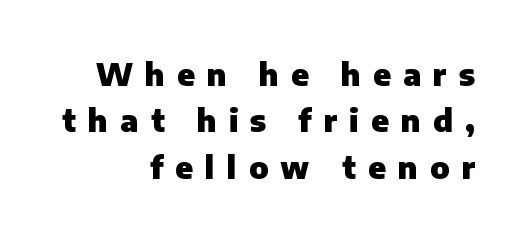
{"serif": "no", "italic": "no", "bold": "yes", "weight": "heavy", "width": "normal", "stroke_contrast": "low", "x_height": "medium", "monospaced": "no", "underline": "no", "align": "right", "line_spacing": "normal", "line_spacing_ratio": 1.5, "letter_spacing": "wide", "letter_spacing_em": 0.39, "glyph_px": 31}
